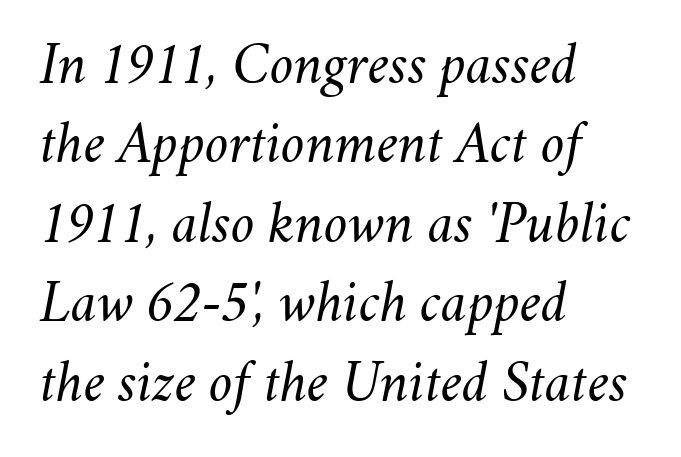
Line beginnings align vertically; line endings do not. Counters stay open thanks to moderate or lighter strokes. These lines keep a tight, regular rhythm from letter to letter. Looks like regular typesetting: each glyph gets only the width it needs.
